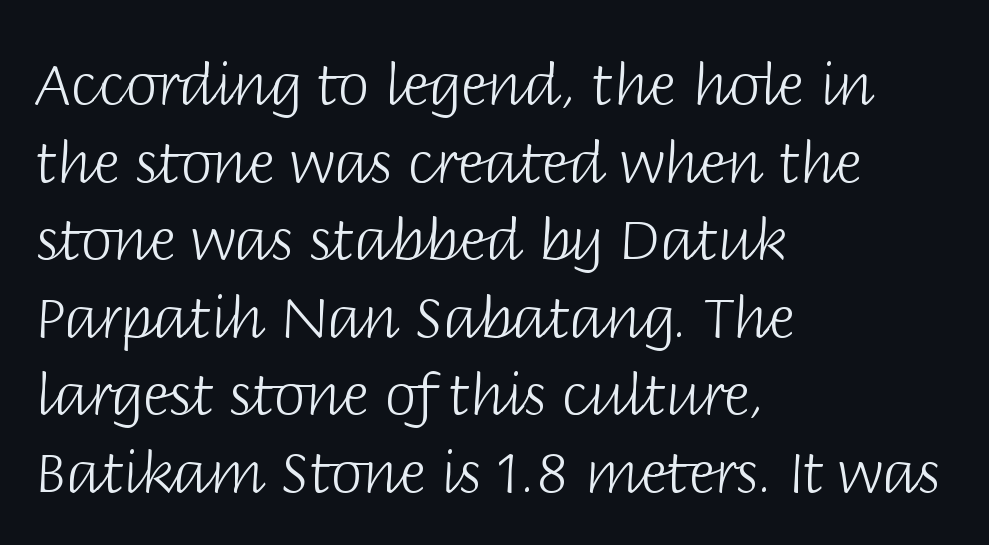
{"serif": "no", "italic": "no", "bold": "no", "weight": "light", "width": "normal", "stroke_contrast": "low", "x_height": "large", "monospaced": "no", "underline": "no", "align": "left", "line_spacing": "normal", "line_spacing_ratio": 1.36, "letter_spacing": "normal", "letter_spacing_em": 0.0, "glyph_px": 57}
